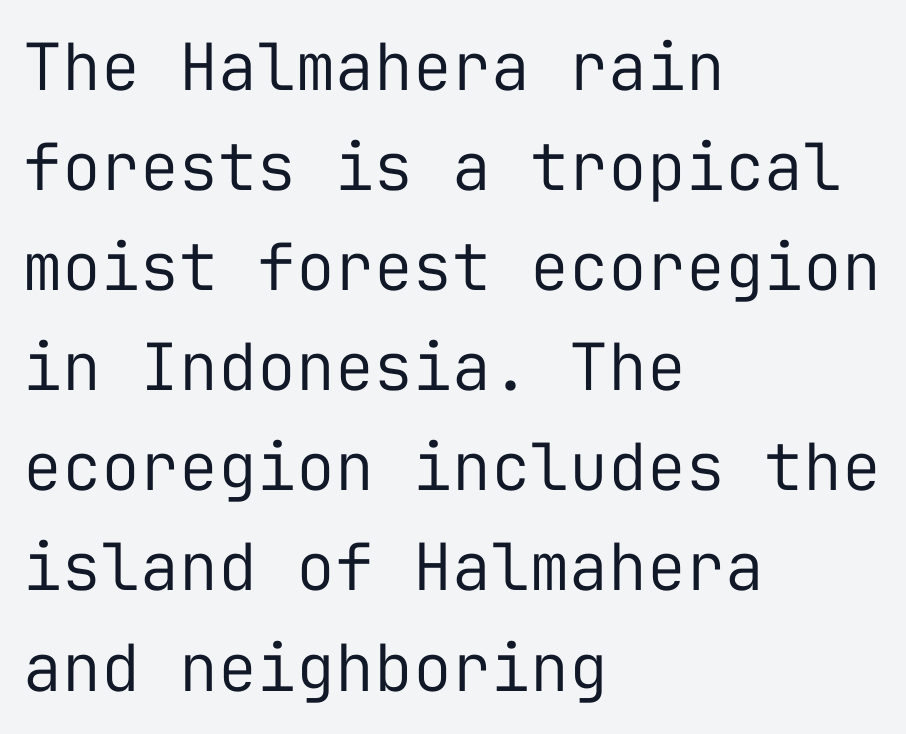
Q: Is the text bold? A: No.
Q: Is the text italic (slanted)? A: No, it is upright.
Q: Is the typeface a serif or a sans-serif typeface? A: Sans-serif.
Q: Is the text underlined? A: No.
Q: How is the paragraph aligned? A: Left-aligned.
Q: Is the spacing between letters normal or unusually wide? A: Normal.
Q: Is the spacing between lines tight, normal or loose? A: Normal.
Q: Width (condensed, normal, or wide)? A: Normal.
Q: Stroke contrast? A: Low.
Q: x-height? A: Medium.
Q: Monospaced? A: Yes.
